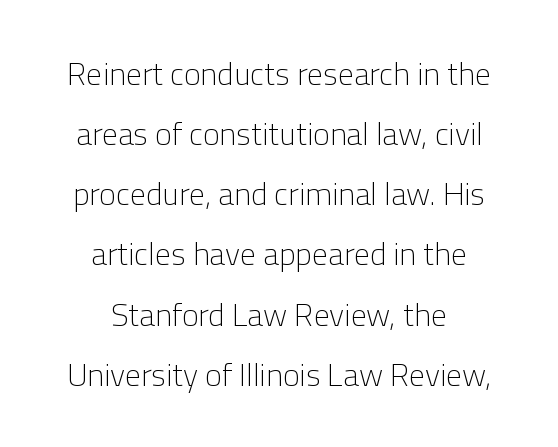
{"serif": "no", "italic": "no", "bold": "no", "weight": "light", "width": "normal", "stroke_contrast": "low", "x_height": "medium", "monospaced": "no", "underline": "no", "align": "center", "line_spacing_ratio": 1.88, "letter_spacing": "normal", "letter_spacing_em": 0.0, "glyph_px": 32}
